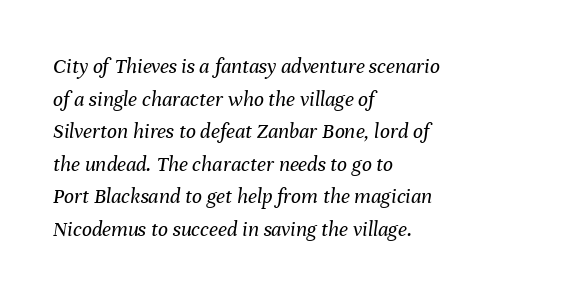
Q: Is the text bold? A: No.
Q: Is the text italic (slanted)? A: Yes, it leans right by about 8 degrees.
Q: Is the text underlined? A: No.
Q: How is the paragraph aligned? A: Left-aligned.
Q: Is the spacing between letters normal or unusually wide? A: Normal.
Q: Is the spacing between lines tight, normal or loose? A: Normal.
